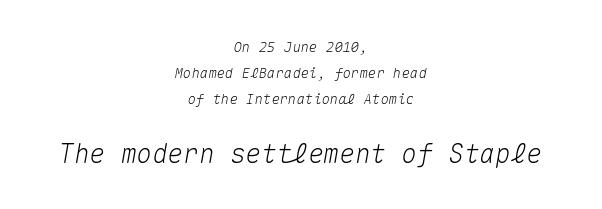
The image shows 26 px text type, italic (leaning right); set centered, line spacing 1.87x, normal letter spacing, not underlined; the second (bottom) block is 1.86x larger.
